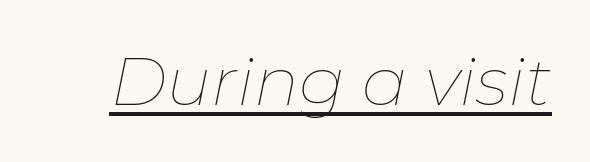
Q: Is the text bold? A: No.
Q: Is the text italic (slanted)? A: Yes, it leans right by about 11 degrees.
Q: Is the text underlined? A: Yes.
Q: Is the spacing between letters normal or unusually wide? A: Normal.
Q: Width (condensed, normal, or wide)? A: Normal.
Q: Stroke contrast? A: Low.
Q: x-height? A: Medium.
Q: Monospaced? A: No.
